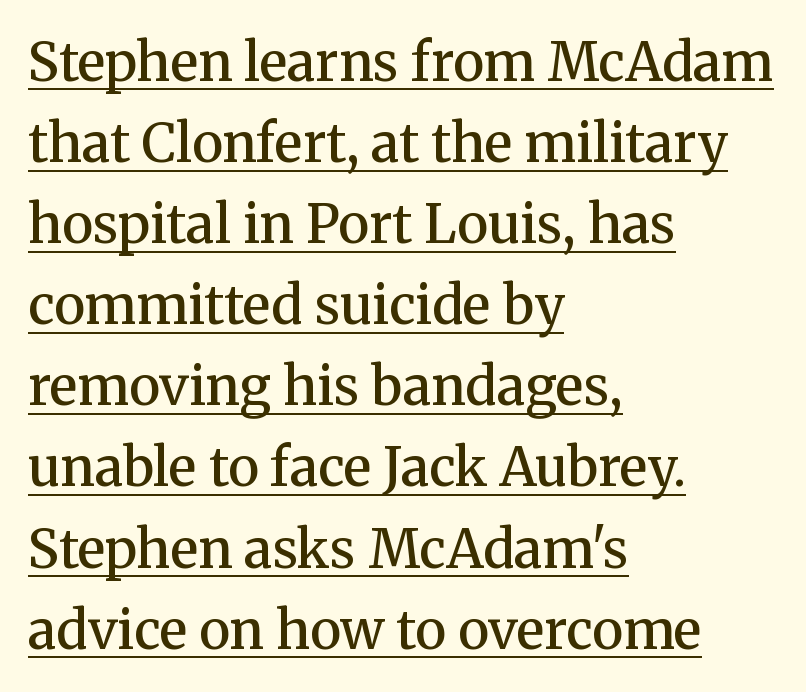
The image shows 53 px semibold serif type, upright; set left-aligned, normal line spacing (1.53x), normal letter spacing, underlined; medium stroke contrast and a medium x-height.
